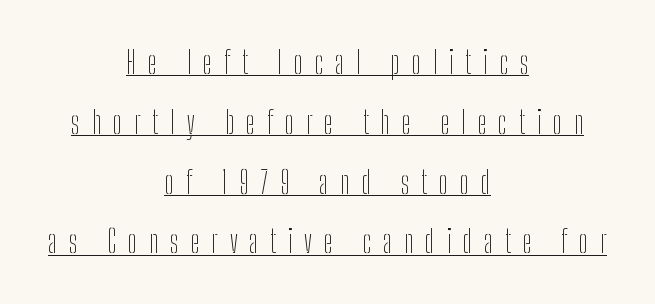
The image shows 31 px thin, condensed sans-serif type, upright; set centered, loose line spacing (1.93x), unusually wide letter spacing (+0.38 em), underlined; low stroke contrast and a medium x-height.
